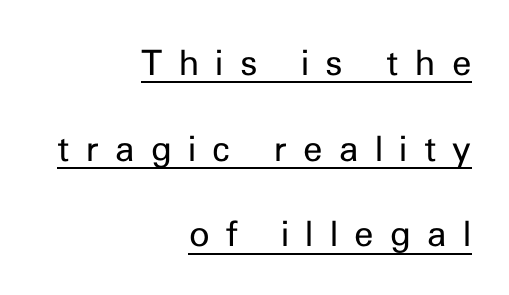
{"serif": "no", "italic": "no", "bold": "no", "weight": "regular", "width": "normal", "stroke_contrast": "low", "x_height": "medium", "monospaced": "no", "underline": "yes", "align": "right", "line_spacing": "loose", "line_spacing_ratio": 2.45, "letter_spacing": "wide", "letter_spacing_em": 0.47, "glyph_px": 35}
